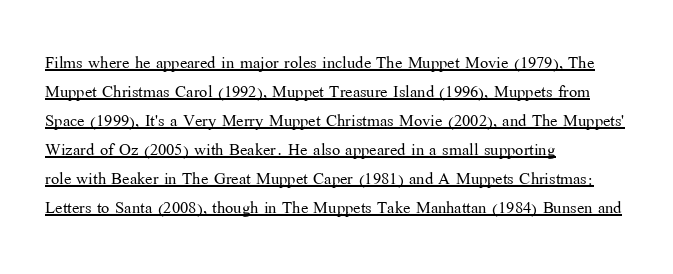
{"italic": "no", "bold": "no", "underline": "yes", "align": "left", "line_spacing": "normal", "line_spacing_ratio": 1.32, "letter_spacing": "normal", "letter_spacing_em": 0.0, "glyph_px": 22}
